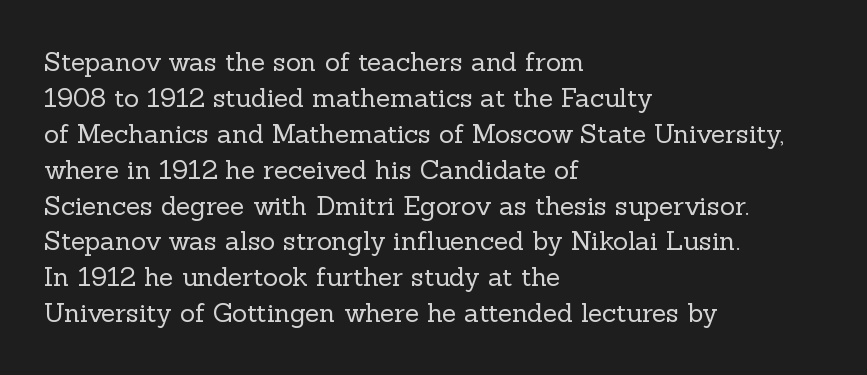
Q: Is the text bold? A: No.
Q: Is the text italic (slanted)? A: No, it is upright.
Q: Is the text underlined? A: No.
Q: How is the paragraph aligned? A: Left-aligned.
Q: Is the spacing between letters normal or unusually wide? A: Normal.
Q: Is the spacing between lines tight, normal or loose? A: Normal.
